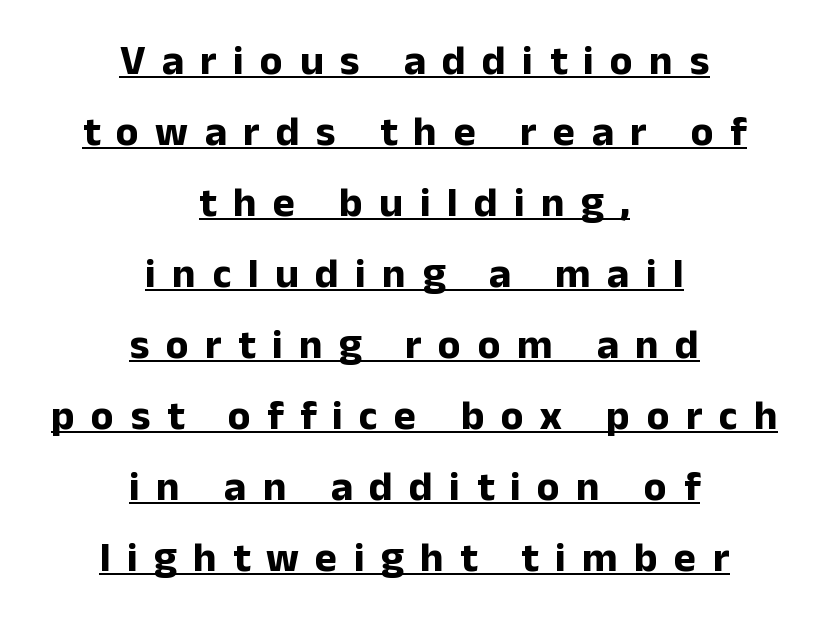
Q: Is the text bold? A: Yes.
Q: Is the text italic (slanted)? A: No, it is upright.
Q: Is the typeface a serif or a sans-serif typeface? A: Sans-serif.
Q: Is the text underlined? A: Yes.
Q: How is the paragraph aligned? A: Centered.
Q: Is the spacing between letters normal or unusually wide? A: Unusually wide.
Q: Is the spacing between lines tight, normal or loose? A: Normal.
Q: Width (condensed, normal, or wide)? A: Normal.
Q: Stroke contrast? A: Low.
Q: x-height? A: Medium.
Q: Monospaced? A: No.
